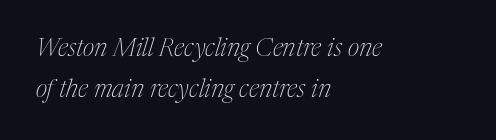
Q: Is the text bold? A: No.
Q: Is the text italic (slanted)? A: Yes, it leans right by about 17 degrees.
Q: Is the text underlined? A: No.
Q: How is the paragraph aligned? A: Left-aligned.
Q: Is the spacing between letters normal or unusually wide? A: Normal.
Q: Is the spacing between lines tight, normal or loose? A: Normal.
